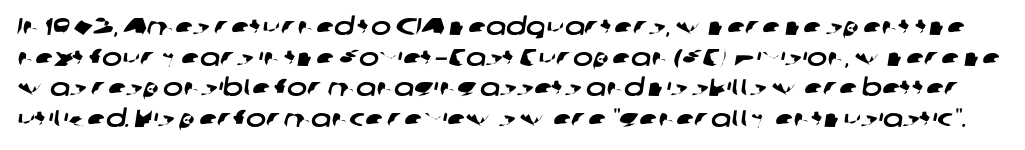
Q: Is the text underlined? A: No.
Q: Is the spacing between letters normal or unusually wide? A: Normal.
Q: Is the spacing between lines tight, normal or loose? A: Normal.
